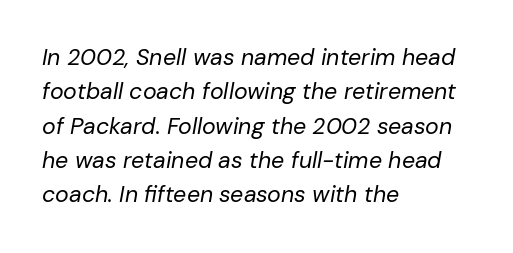
{"italic": "yes", "lean": "right", "slant_degrees": 10, "bold": "no", "underline": "no", "align": "left", "line_spacing": "normal", "line_spacing_ratio": 1.49, "letter_spacing": "normal", "letter_spacing_em": 0.0, "glyph_px": 23}
